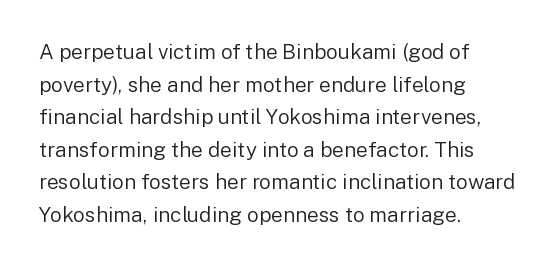
The axis of the letterforms is exactly vertical. Here the glyphs are tracked normally, forming tight word shapes. Descenders hang freely into open space. Line beginnings align vertically; line endings do not. The rows are spaced the way most documents space them.
